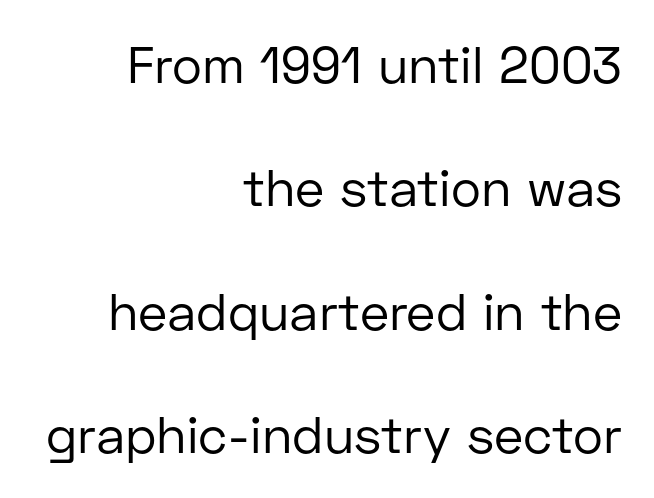
{"serif": "no", "italic": "no", "bold": "no", "weight": "regular", "width": "normal", "stroke_contrast": "low", "x_height": "medium", "monospaced": "no", "underline": "no", "align": "right", "line_spacing": "loose", "line_spacing_ratio": 2.42, "letter_spacing": "normal", "letter_spacing_em": 0.0, "glyph_px": 51}
